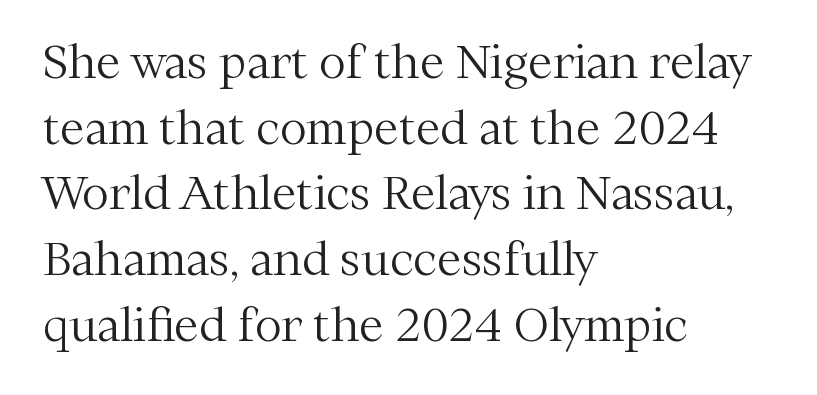
Here the designer chose a conventional face with non-uniform glyph widths. Observe the ordinary spacing: letters are neighbours, not strangers. The string is rendered with underlining switched off. These lines were composed using upright roman letters. One-word summary of the alignment: left. Interline gaps are of average width in this sample.
